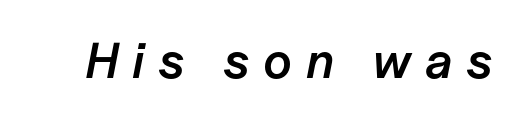
Underline: absent. The passage shown is semibold, sitting just below true bold. If you drew a line through each stem, it would be angled. A typesetter would call this proportional, since set widths differ per character. The tracking reads as deliberately expanded to a designer's eye.
